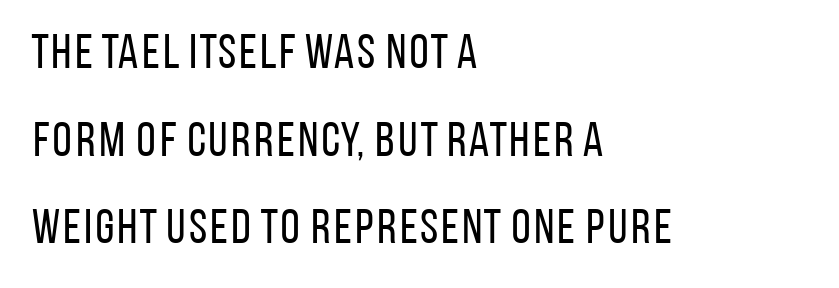
The image shows 49 px regular-weight, condensed sans-serif type, upright; set left-aligned, line spacing 1.79x, normal letter spacing, not underlined; low stroke contrast and a large x-height.
